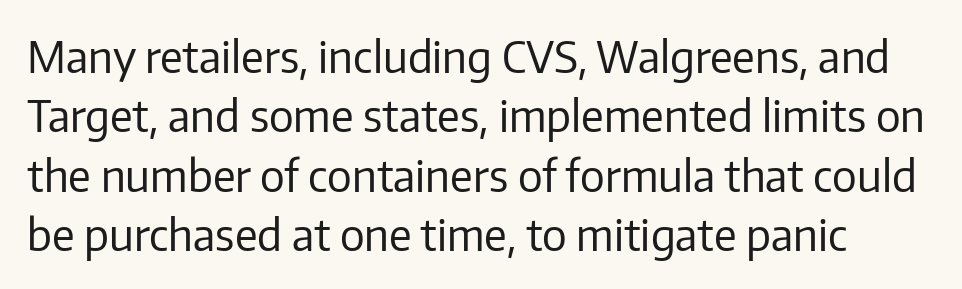
Note the varied advance widths — an 'i' is clearly narrower than an 'm'. Weight: in the light-to-regular range. Every character sits straight up, as roman type does. I'd call this a sans setting — the letters go barefoot.
